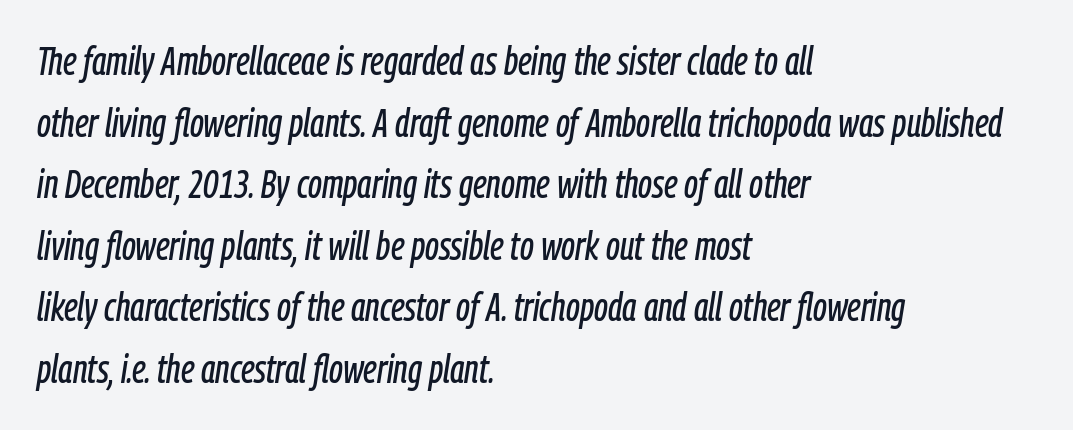
Q: Is the text italic (slanted)? A: Yes, it leans right by about 9 degrees.
Q: Is the text underlined? A: No.
Q: How is the paragraph aligned? A: Left-aligned.
Q: Is the spacing between letters normal or unusually wide? A: Normal.
Q: Is the spacing between lines tight, normal or loose? A: Normal.
Q: Width (condensed, normal, or wide)? A: Condensed.
Q: Stroke contrast? A: Low.
Q: x-height? A: Medium.
Q: Monospaced? A: No.
